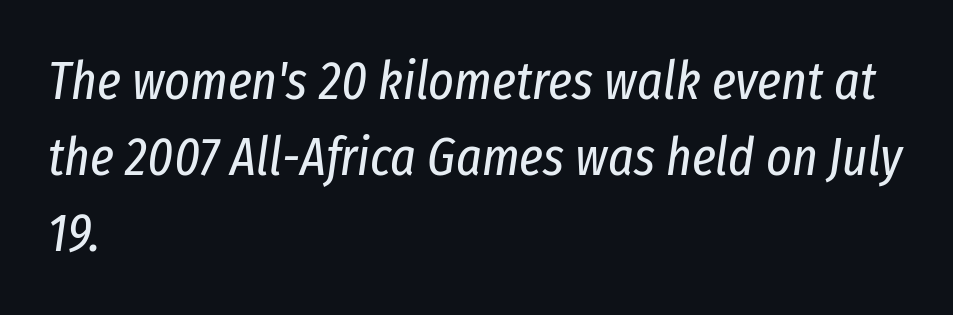
The specimen omits any rule beneath the text block's lines. Spacing between characters is what you'd get straight out of the box. No letter is thick-stroked: the sample isn't bold. The rows are spaced the way most documents space them.
